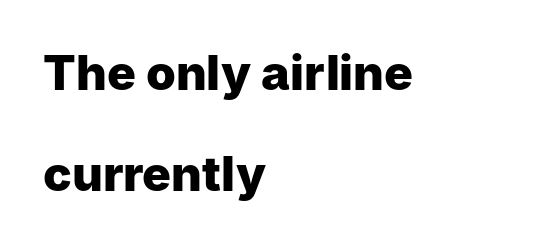
{"serif": "no", "italic": "no", "bold": "yes", "weight": "heavy", "width": "normal", "stroke_contrast": "low", "x_height": "medium", "monospaced": "no", "underline": "no", "align": "left", "line_spacing": "loose", "line_spacing_ratio": 2.1, "letter_spacing": "normal", "letter_spacing_em": 0.0, "glyph_px": 48}
